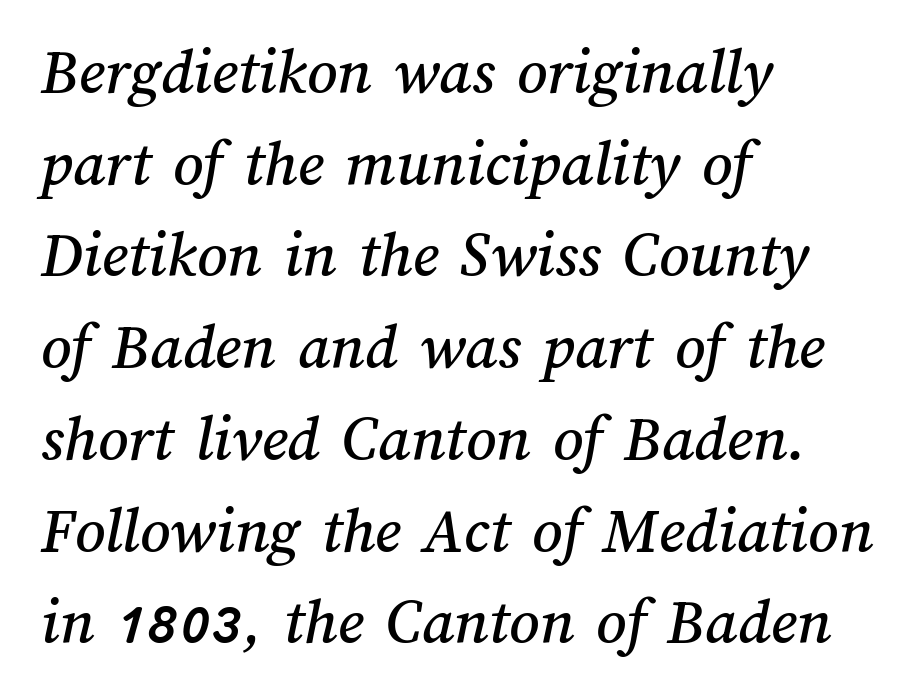
{"width": "normal", "stroke_contrast": "medium", "x_height": "medium", "monospaced": "no", "underline": "no", "align": "left", "line_spacing": "normal", "line_spacing_ratio": 1.39, "letter_spacing": "normal", "letter_spacing_em": 0.0, "glyph_px": 66}
